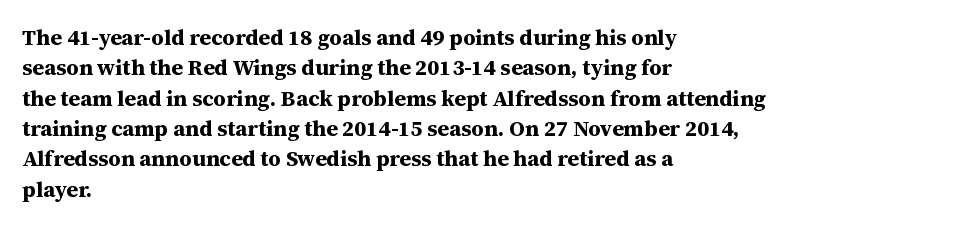
{"italic": "no", "bold": "yes", "underline": "no", "align": "left", "line_spacing": "normal", "line_spacing_ratio": 1.38, "letter_spacing": "normal", "letter_spacing_em": 0.0, "glyph_px": 22}
